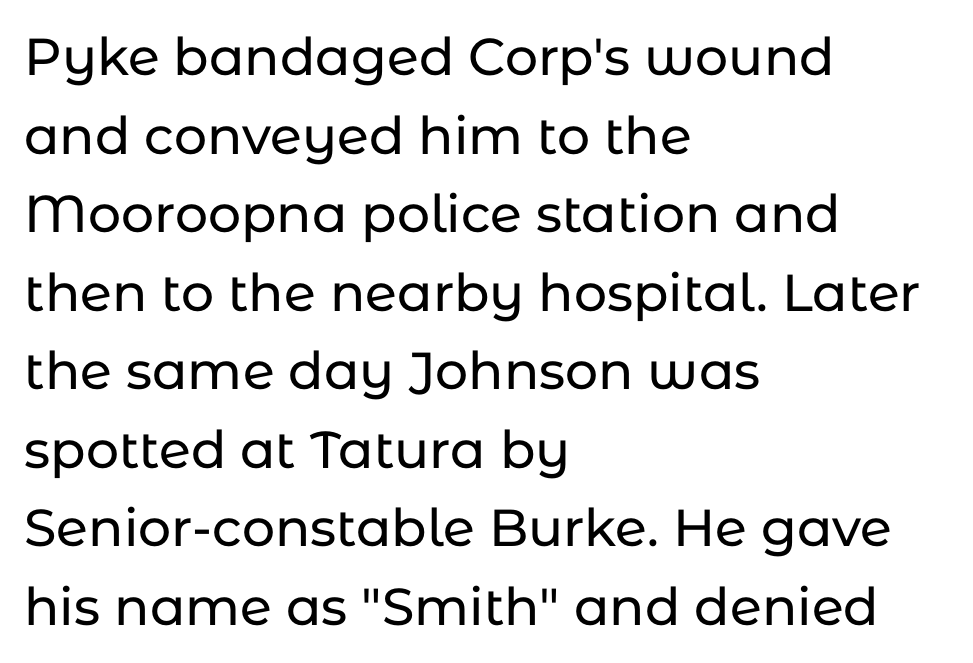
{"serif": "no", "italic": "no", "width": "normal", "stroke_contrast": "low", "x_height": "medium", "monospaced": "no", "underline": "no", "align": "left", "line_spacing": "normal", "line_spacing_ratio": 1.51, "letter_spacing": "normal", "letter_spacing_em": 0.0, "glyph_px": 52}
